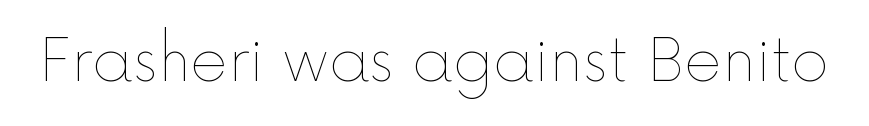
The image shows 58 px thin type, upright; set normal letter spacing, not underlined; a medium x-height.
